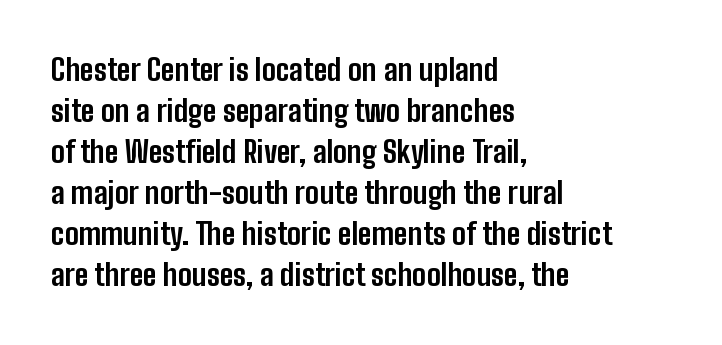
{"serif": "no", "italic": "no", "bold": "yes", "weight": "bold", "width": "condensed", "stroke_contrast": "low", "x_height": "medium", "monospaced": "no", "underline": "no", "align": "left", "line_spacing": "normal", "line_spacing_ratio": 1.37, "letter_spacing": "normal", "letter_spacing_em": 0.0, "glyph_px": 30}
